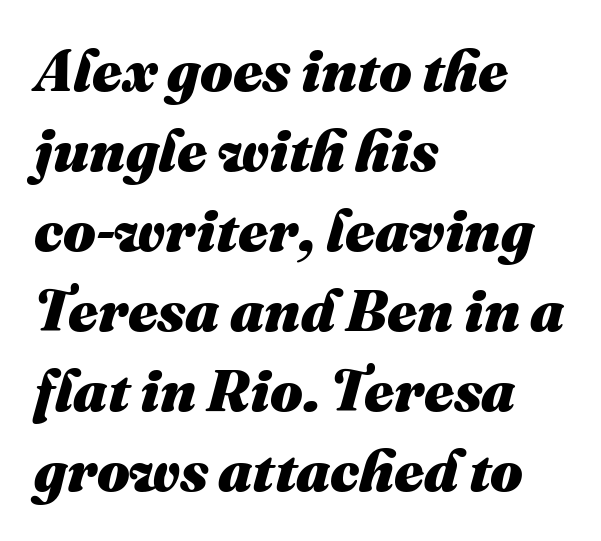
A normal amount of white space separates one row of letters from the next. If you drew a line through each stem, it would be angled. A classic flush-left, rag-right setting is used for this passage. Quick note: underline off.
